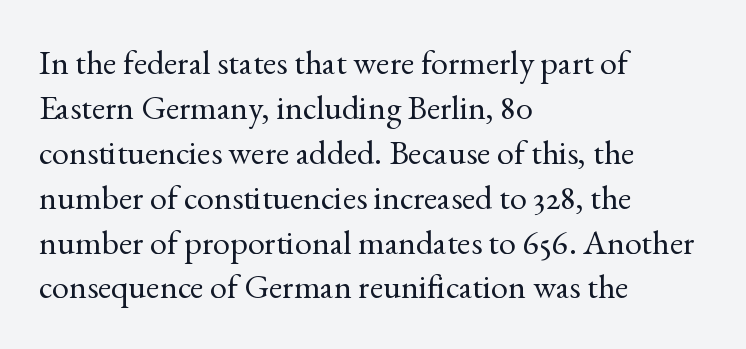
Posture: upright roman. Quick note: underline off. The gaps between neighbouring characters are ordinary and unremarkable. Casual observation: everything's shoved over to the left. Compared with typical paragraphs, the rows here are spaced about the same. Stems here are at most as thick as an everyday book face.
